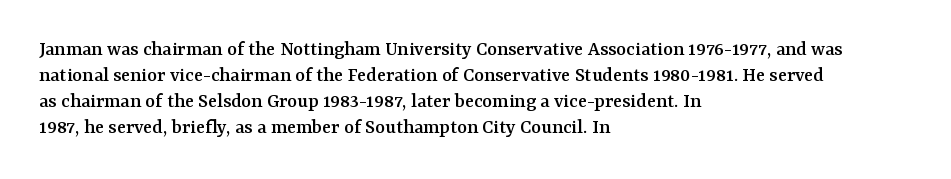
The image shows 21 px text type, upright; set left-aligned, line spacing 1.24x, normal letter spacing, not underlined.
